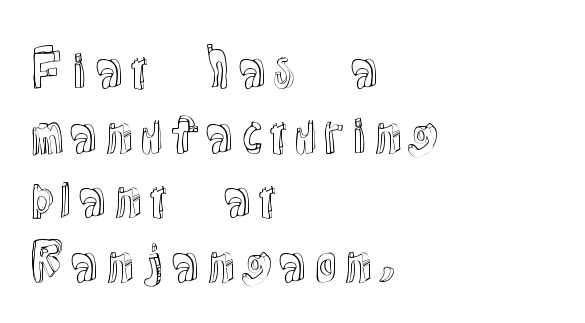
Looks like regular typesetting: each glyph gets only the width it needs. Posture: upright roman. Default kerning and tracking; the words read as compact shapes. In terms of leading, this rendering sits right in the middle.
